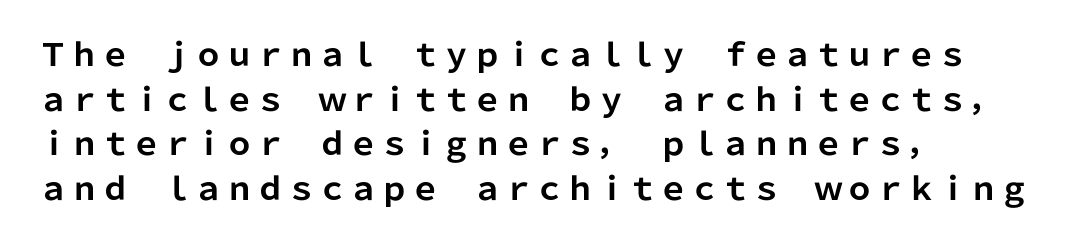
The image shows 31 px bold sans-serif type, upright; set normal line spacing (1.44x), normal letter spacing, not underlined; low stroke contrast and a medium x-height.
